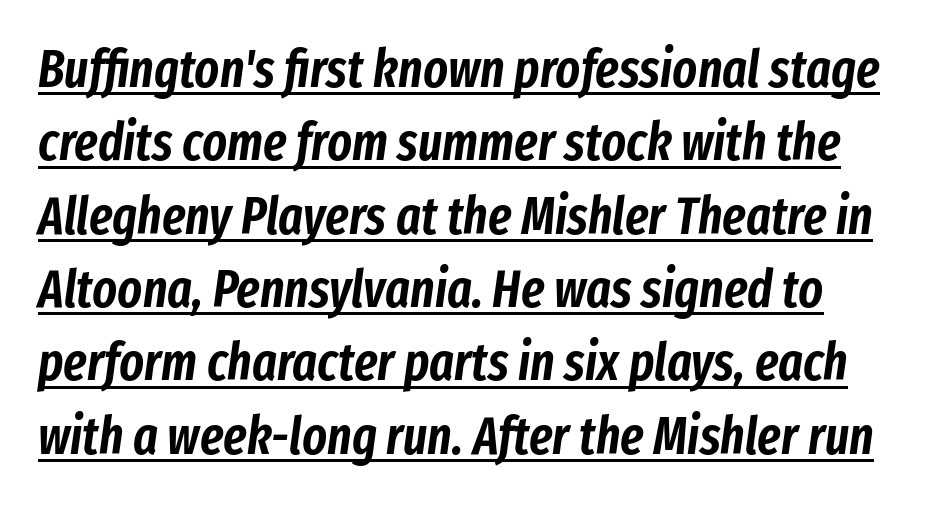
The image shows 52 px condensed type, italic (leaning right); set normal line spacing (1.41x), normal letter spacing, underlined; low stroke contrast and a medium x-height.
